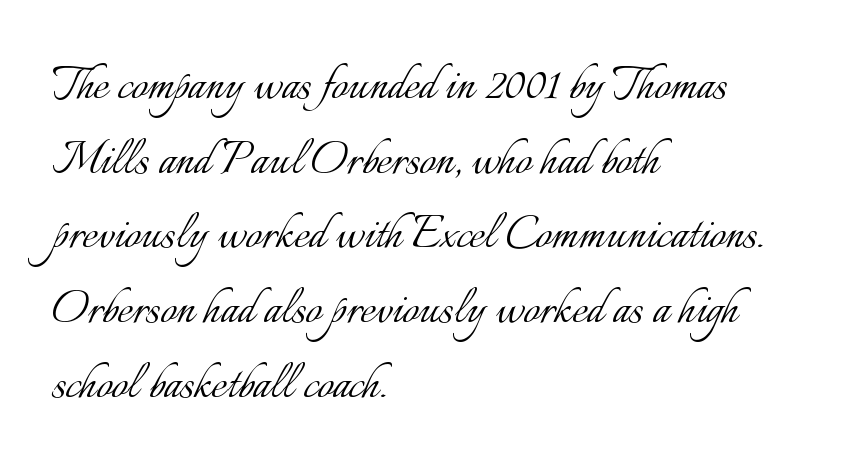
Q: Is the text bold? A: No.
Q: Is the text italic (slanted)? A: Yes.
Q: Is the text underlined? A: No.
Q: How is the paragraph aligned? A: Left-aligned.
Q: Is the spacing between letters normal or unusually wide? A: Normal.
Q: Is the spacing between lines tight, normal or loose? A: Normal.
Q: Width (condensed, normal, or wide)? A: Normal.
Q: Stroke contrast? A: Low.
Q: x-height? A: Small.
Q: Monospaced? A: No.
